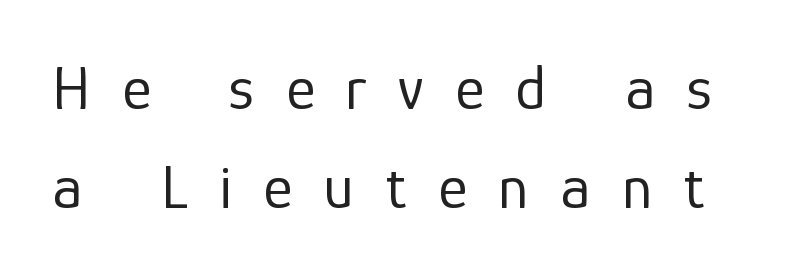
Italic? Not at all — the glyphs are vertical. A typesetter would call this leading conventional body-copy spacing. The passage shown is not bold in any degree. Are there feet on the stems? There aren't — it's a sans.
